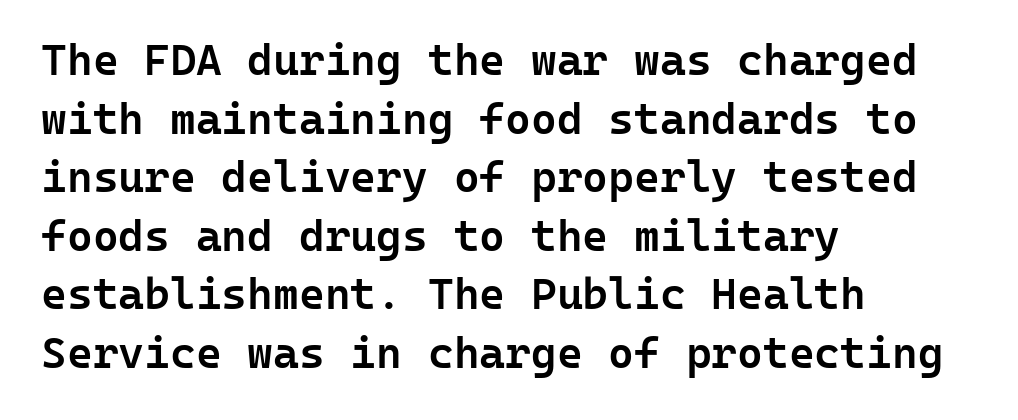
{"serif": "no", "italic": "no", "bold": "semi", "weight": "semibold", "width": "normal", "stroke_contrast": "low", "x_height": "medium", "monospaced": "yes", "underline": "no", "align": "left", "line_spacing": "normal", "line_spacing_ratio": 1.33, "letter_spacing": "normal", "letter_spacing_em": 0.0, "glyph_px": 44}
